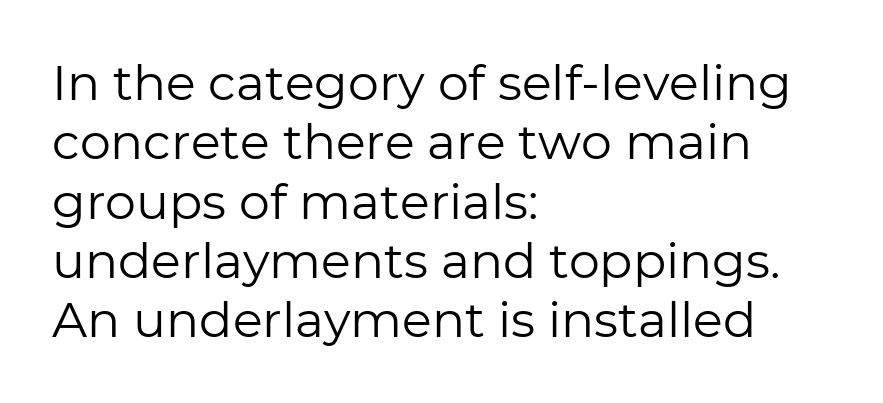
Q: Is the text bold? A: No.
Q: Is the text italic (slanted)? A: No, it is upright.
Q: Is the typeface a serif or a sans-serif typeface? A: Sans-serif.
Q: Is the text underlined? A: No.
Q: How is the paragraph aligned? A: Left-aligned.
Q: Is the spacing between letters normal or unusually wide? A: Normal.
Q: Width (condensed, normal, or wide)? A: Normal.
Q: Stroke contrast? A: Low.
Q: x-height? A: Medium.
Q: Monospaced? A: No.
